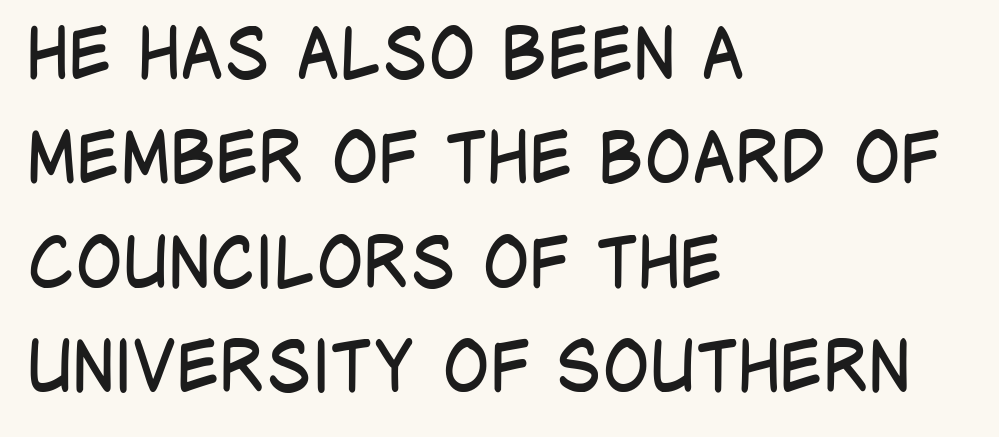
The image shows 70 px regular-weight, condensed sans-serif type, upright; set left-aligned, normal line spacing (1.49x), normal letter spacing, not underlined; low stroke contrast and a large x-height.
